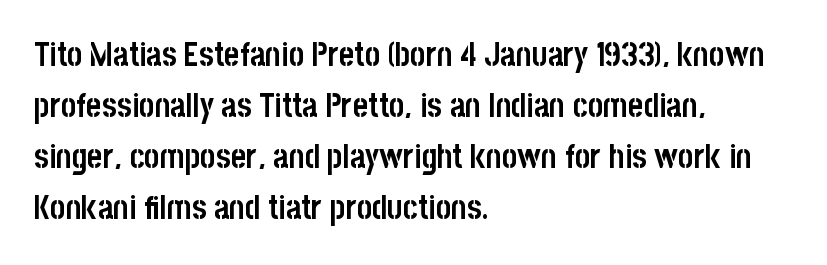
Q: Is the text bold? A: Yes.
Q: Is the text italic (slanted)? A: No, it is upright.
Q: Is the typeface a serif or a sans-serif typeface? A: Sans-serif.
Q: Is the text underlined? A: No.
Q: How is the paragraph aligned? A: Left-aligned.
Q: Is the spacing between letters normal or unusually wide? A: Normal.
Q: Is the spacing between lines tight, normal or loose? A: Normal.
Q: Width (condensed, normal, or wide)? A: Condensed.
Q: Stroke contrast? A: Low.
Q: x-height? A: Large.
Q: Monospaced? A: No.
